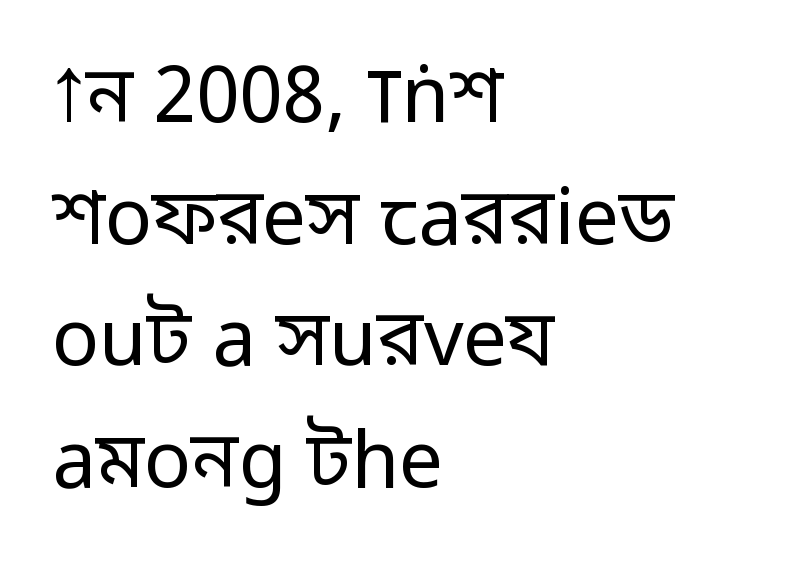
The image shows 78 px regular-weight sans-serif type, upright; set left-aligned, normal line spacing (1.56x), normal letter spacing, not underlined; low stroke contrast and a medium x-height.
